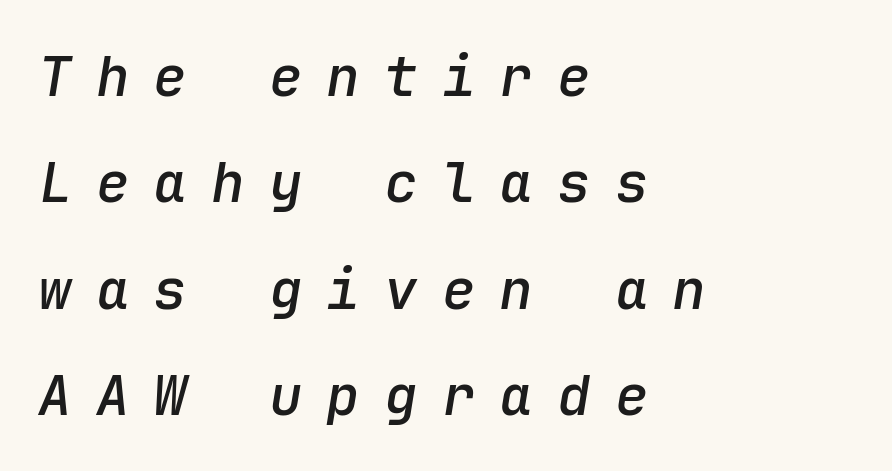
The passage shown has open, widely tracked lettering throughout. Think of a typewriter: that constant character pitch is what you see here. Firm but not heavy-handed strokes: this text is semibold. Every row of glyphs begins at an identical x-position on the left.
